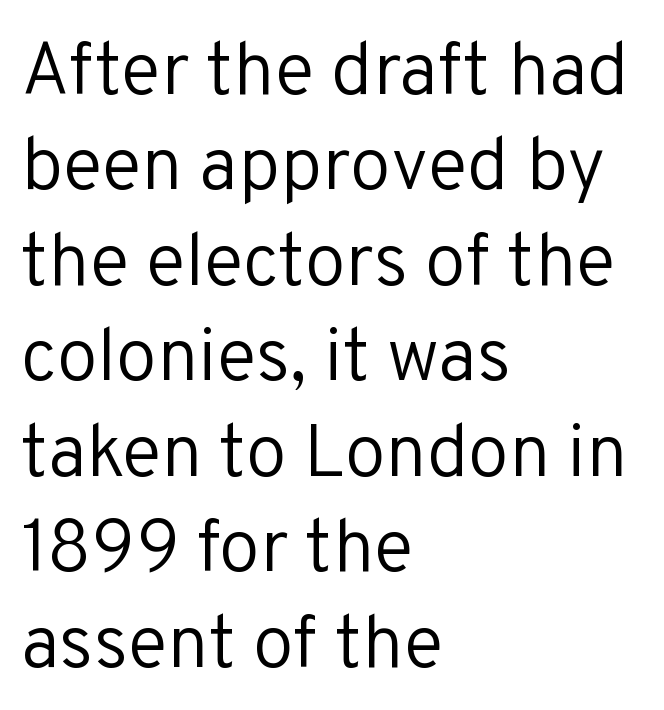
The image shows 74 px regular-weight sans-serif type, upright; set left-aligned, normal line spacing (1.29x), normal letter spacing, not underlined; low stroke contrast and a medium x-height.
